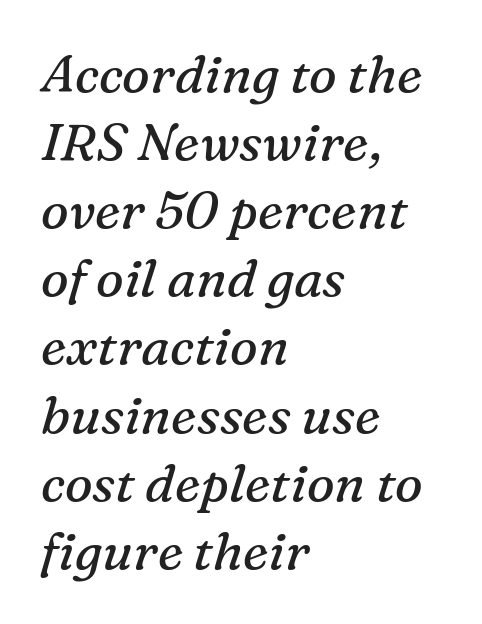
Q: Is the text bold? A: No.
Q: Is the text italic (slanted)? A: Yes, it leans right by about 16 degrees.
Q: Is the typeface a serif or a sans-serif typeface? A: Serif.
Q: Is the text underlined? A: No.
Q: How is the paragraph aligned? A: Left-aligned.
Q: Is the spacing between letters normal or unusually wide? A: Normal.
Q: Is the spacing between lines tight, normal or loose? A: Normal.
Q: Width (condensed, normal, or wide)? A: Normal.
Q: Stroke contrast? A: Medium.
Q: x-height? A: Medium.
Q: Monospaced? A: No.
